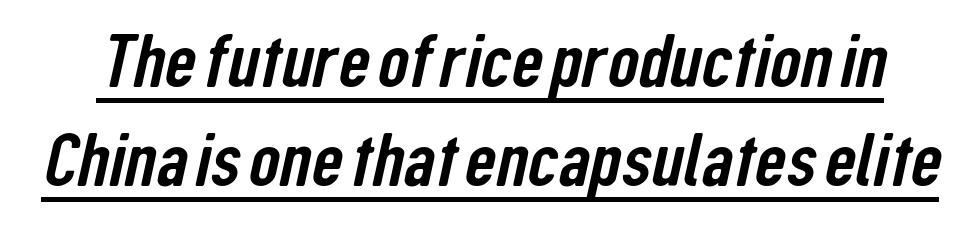
The image shows 77 px condensed sans-serif type; set normal line spacing (1.28x), normal letter spacing, underlined; low stroke contrast and a medium x-height.
